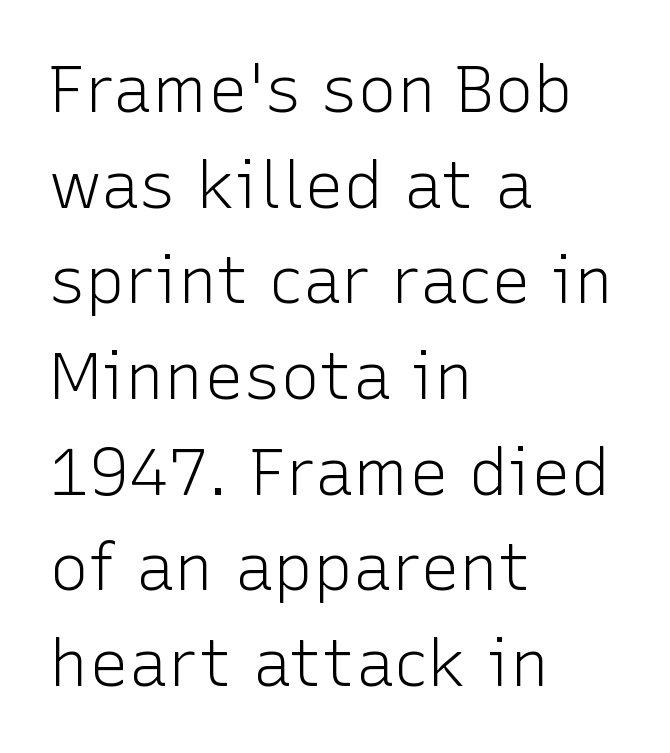
The image shows 66 px light sans-serif type, upright; set left-aligned, normal line spacing (1.45x), normal letter spacing, not underlined; low stroke contrast and a medium x-height.
